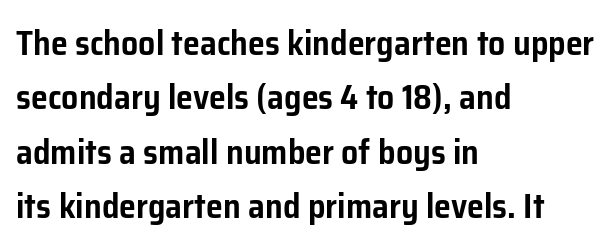
The image shows 34 px sans-serif type, upright; set left-aligned, normal line spacing (1.6x), normal letter spacing, not underlined; low stroke contrast and a medium x-height.
